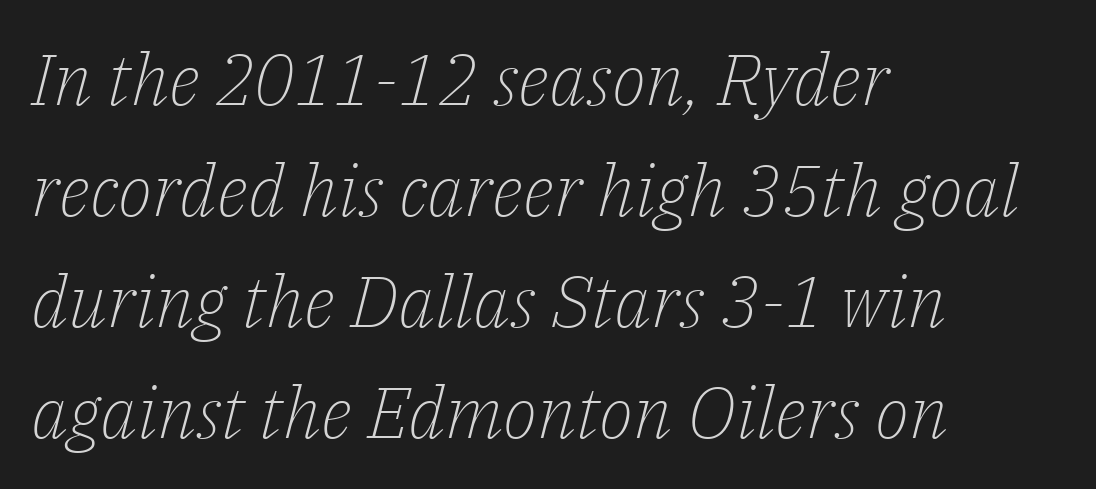
Q: Is the text bold? A: No.
Q: Is the text italic (slanted)? A: Yes, it leans right by about 14 degrees.
Q: Is the typeface a serif or a sans-serif typeface? A: Serif.
Q: Is the text underlined? A: No.
Q: How is the paragraph aligned? A: Left-aligned.
Q: Is the spacing between letters normal or unusually wide? A: Normal.
Q: Is the spacing between lines tight, normal or loose? A: Normal.
Q: Width (condensed, normal, or wide)? A: Normal.
Q: Stroke contrast? A: Low.
Q: x-height? A: Medium.
Q: Monospaced? A: No.
